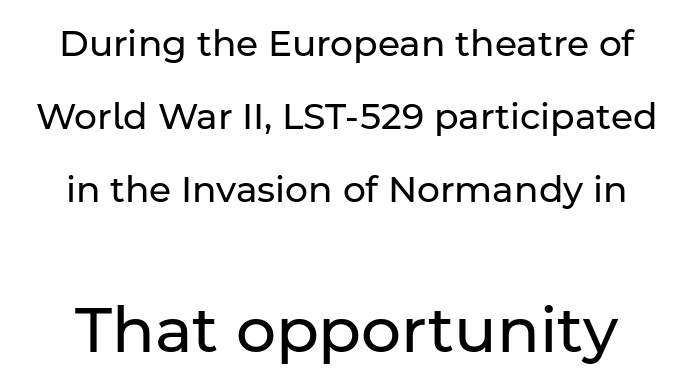
A typesetter would call this zero additional tracking. Quick note: underline off. Check where the strokes stop: nothing finishes them off — pure sans. No italicization has been applied; the sample stays upright.
